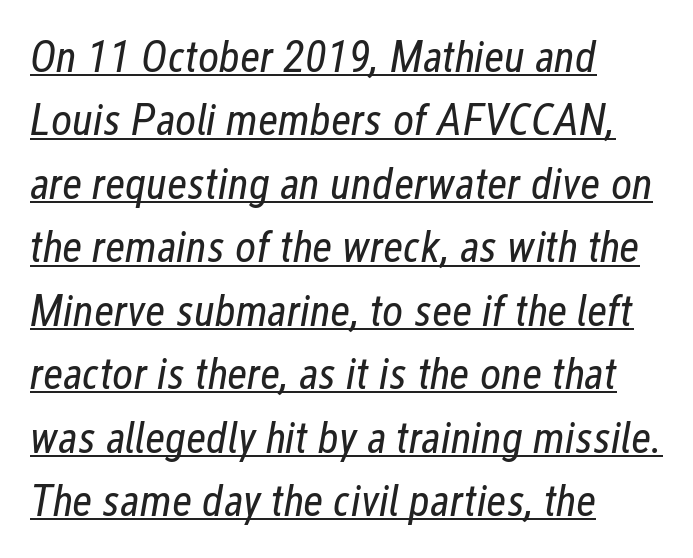
The image shows 45 px regular-weight, condensed type, italic (leaning right); set left-aligned, normal line spacing (1.41x), normal letter spacing, underlined; low stroke contrast and a medium x-height.
